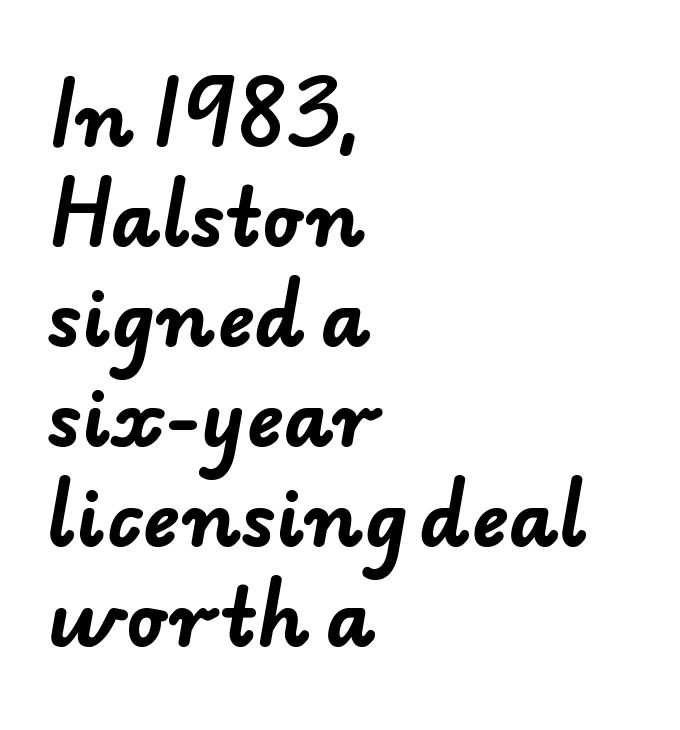
{"serif": "no", "bold": "yes", "weight": "bold", "width": "normal", "stroke_contrast": "low", "x_height": "small", "monospaced": "no", "underline": "no", "align": "left", "line_spacing": "normal", "line_spacing_ratio": 1.3, "letter_spacing": "normal", "letter_spacing_em": 0.0, "glyph_px": 77}
